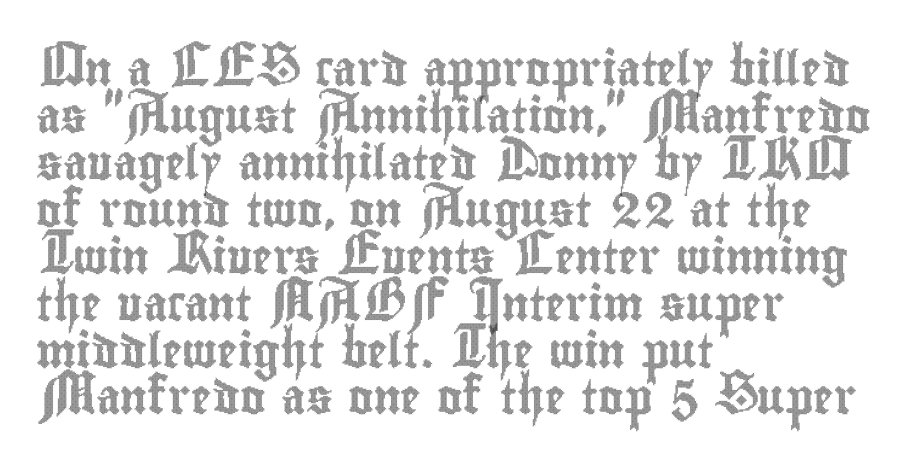
{"italic": "no", "width": "condensed", "x_height": "small", "monospaced": "no", "underline": "no", "align": "left", "line_spacing": "normal", "line_spacing_ratio": 1.38, "letter_spacing": "normal", "letter_spacing_em": 0.0, "glyph_px": 34}
